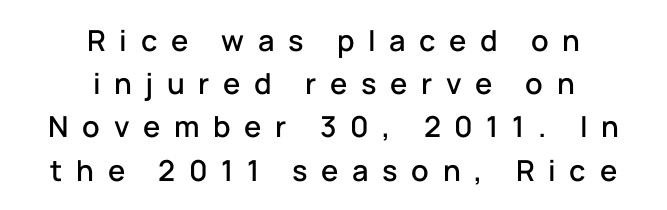
The image shows 29 px sans-serif type, upright; set centered, normal line spacing (1.49x), unusually wide letter spacing (+0.47 em), not underlined; low stroke contrast and a medium x-height.
